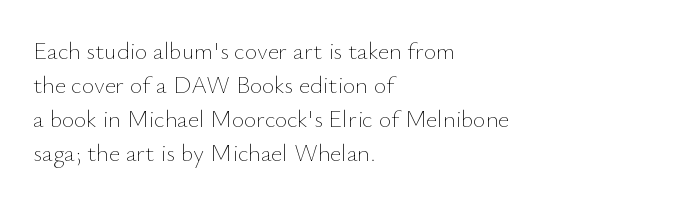
The image shows 24 px text type, upright; set left-aligned, normal line spacing (1.41x), normal letter spacing, not underlined.
